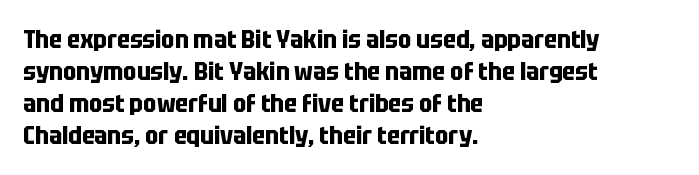
Q: Is the text bold? A: Yes.
Q: Is the text italic (slanted)? A: No, it is upright.
Q: Is the text underlined? A: No.
Q: How is the paragraph aligned? A: Left-aligned.
Q: Is the spacing between letters normal or unusually wide? A: Normal.
Q: Is the spacing between lines tight, normal or loose? A: Normal.
